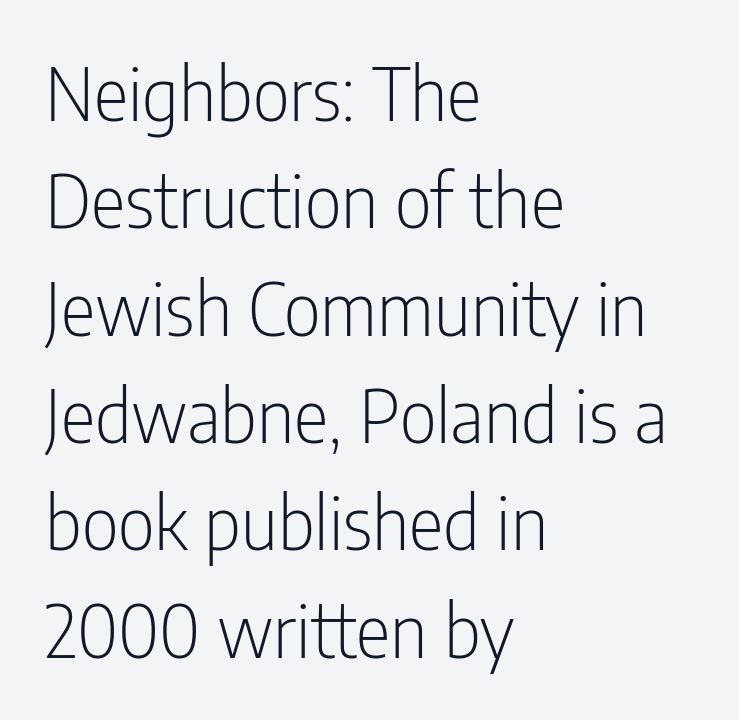
The image shows 73 px light, condensed sans-serif type, upright; set left-aligned, normal line spacing (1.47x), normal letter spacing, not underlined; low stroke contrast and a medium x-height.
